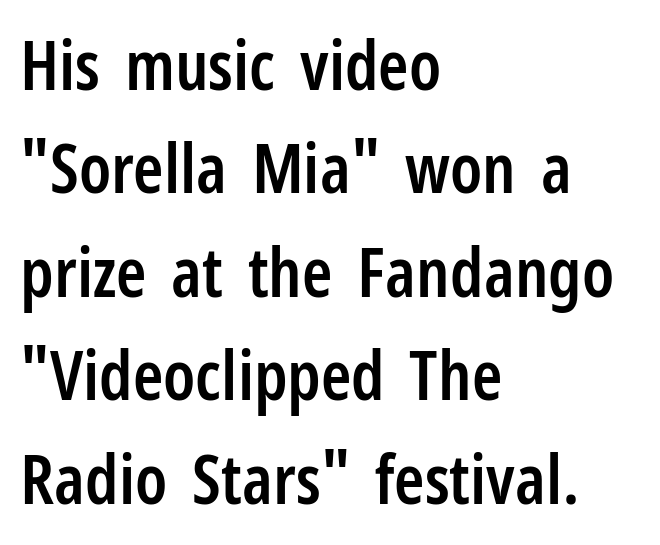
The image shows 69 px semibold, condensed sans-serif type, upright; set left-aligned, normal line spacing (1.5x), normal letter spacing, not underlined; low stroke contrast and a medium x-height.
